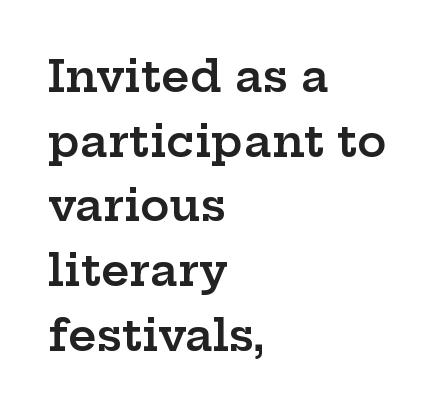
{"serif": "yes", "italic": "no", "bold": "semi", "weight": "semibold", "width": "wide", "stroke_contrast": "low", "x_height": "medium", "monospaced": "no", "underline": "no", "align": "left", "line_spacing": "normal", "line_spacing_ratio": 1.47, "letter_spacing": "normal", "letter_spacing_em": 0.0, "glyph_px": 44}
